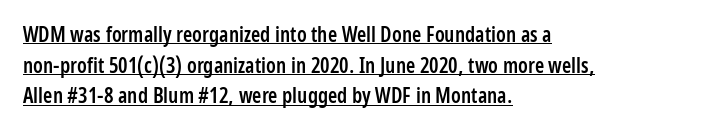
The image shows 21 px text type, upright; set left-aligned, normal line spacing (1.46x), normal letter spacing, underlined.
